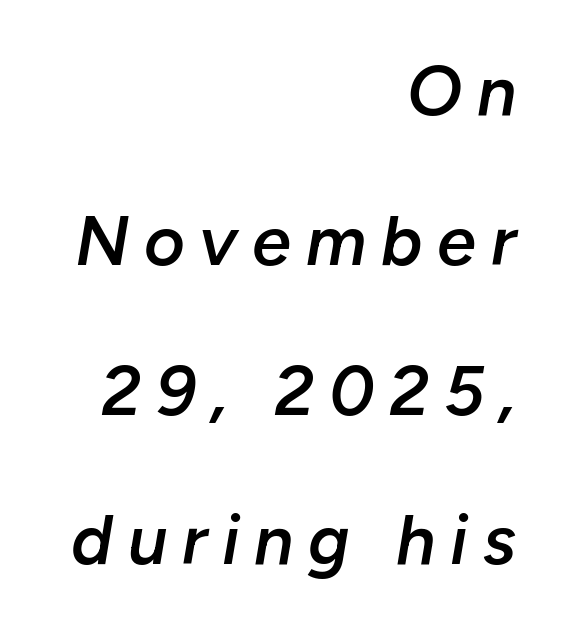
The image shows 70 px semibold type, italic (leaning right); set right-aligned, loose line spacing (2.14x), unusually wide letter spacing (+0.21 em), not underlined; low stroke contrast and a medium x-height.
